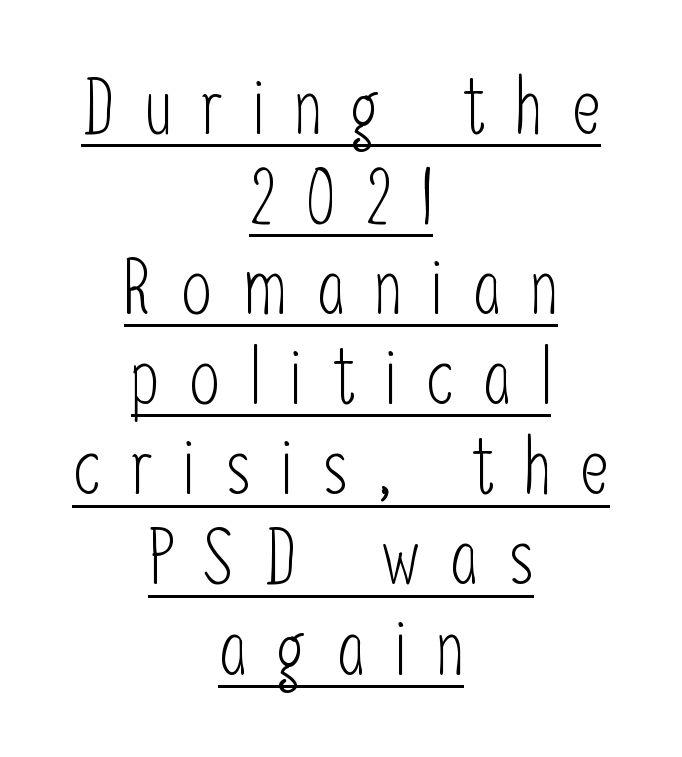
The passage shown has open, widely tracked lettering throughout. The passage shown is not bold in any degree. The specimen includes a rule beneath the text block's lines. Serifs: no, the terminals of the letterforms are clean. Visually the block forms a symmetrical silhouette, jagged on both flanks. When letters stand straight like this, we call the style roman or upright.
